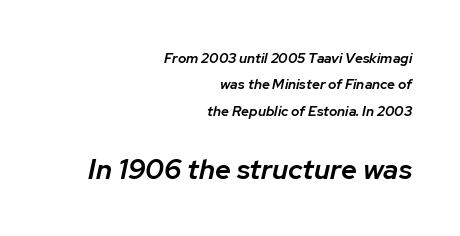
Top chunk: small. Bottom chunk: large. Check the space under the baseline: it is left empty. Between one letter and the next there's only the usual sliver of space. The rendering uses natural spacing where letterforms have individual widths.
